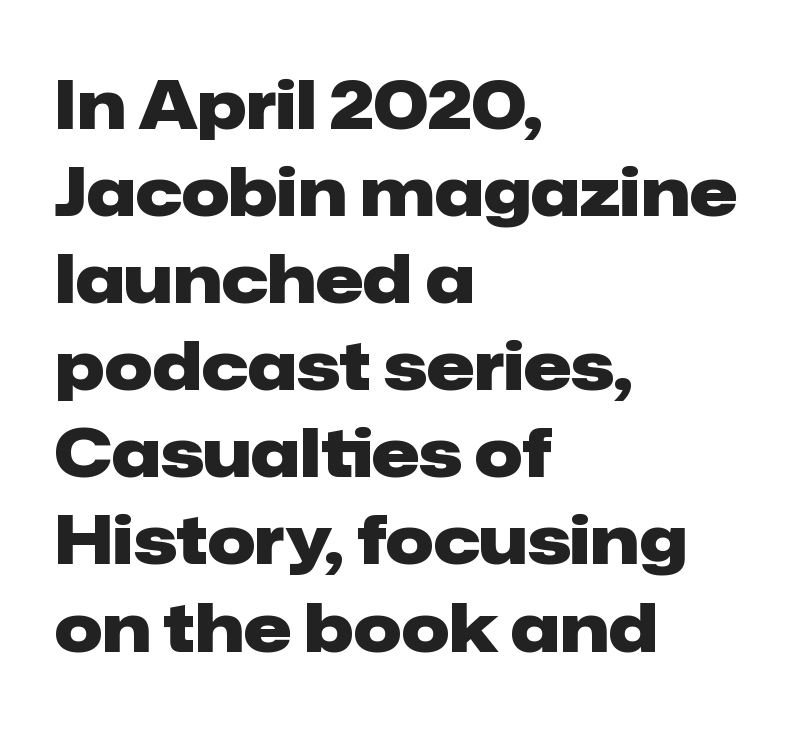
{"serif": "no", "italic": "no", "bold": "yes", "weight": "heavy", "width": "normal", "stroke_contrast": "low", "x_height": "medium", "monospaced": "no", "underline": "no", "align": "left", "line_spacing": "normal", "line_spacing_ratio": 1.3, "letter_spacing": "normal", "letter_spacing_em": 0.0, "glyph_px": 67}
